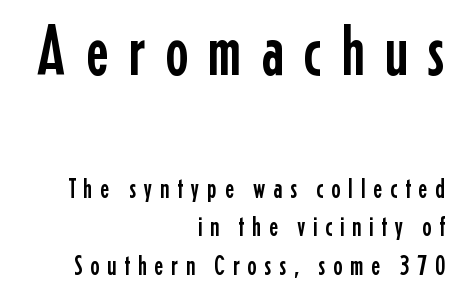
The space between consecutive lines is moderate. The rendering uses natural spacing where letterforms have individual widths. This sample uses expanded letter spacing, leaving extra air between glyphs. The text block is weighted toward the right margin, trailing off unevenly leftward. Nope, no serifs anywhere on these letters.
